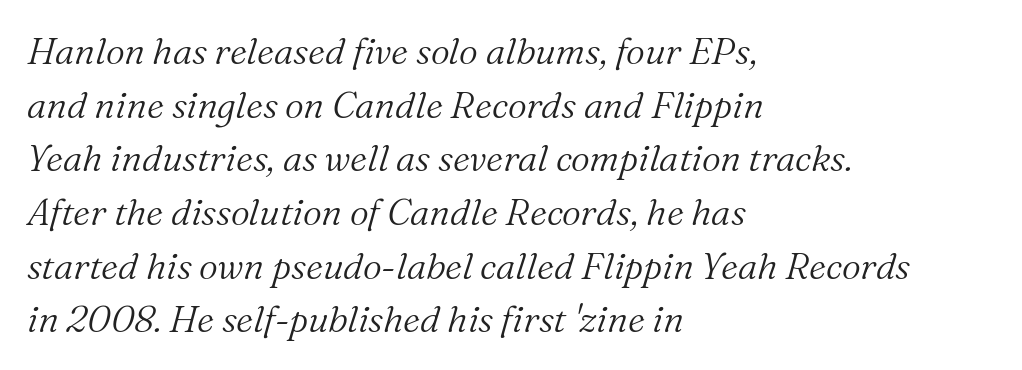
In terms of leading, this rendering sits right in the middle. Teacher's note: observe the even left margin — that is flush-left alignment. A typesetter would call this proportional, since set widths differ per character. Each letter's strokes conclude with small projecting serifs. Looking at the ascenders, they clearly lean.
